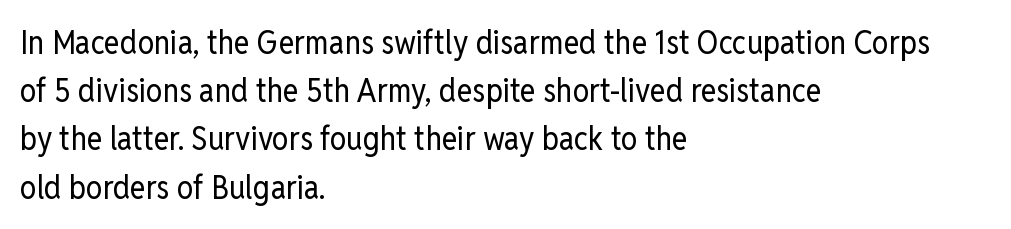
In CSS terms this would be text-align: left. The type sits square on the baseline with zero lean. Varying glyph widths throughout — classic text-font behaviour. The words here are not underlined. Regarding leading, the lines here are spaced in the standard way.
